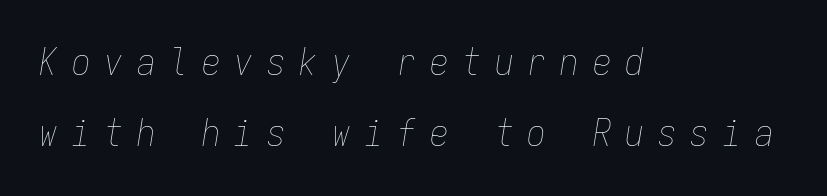
The image shows 37 px thin, condensed type, italic (leaning right), monospaced; set left-aligned, loose line spacing (1.91x), unusually wide letter spacing (+0.38 em), not underlined; low stroke contrast and a medium x-height.
